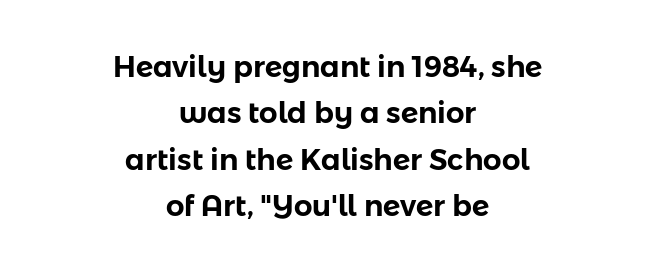
Q: Is the text italic (slanted)? A: No, it is upright.
Q: Is the typeface a serif or a sans-serif typeface? A: Sans-serif.
Q: Is the text underlined? A: No.
Q: How is the paragraph aligned? A: Centered.
Q: Is the spacing between letters normal or unusually wide? A: Normal.
Q: Is the spacing between lines tight, normal or loose? A: Normal.
Q: Width (condensed, normal, or wide)? A: Normal.
Q: Stroke contrast? A: Low.
Q: x-height? A: Medium.
Q: Monospaced? A: No.
